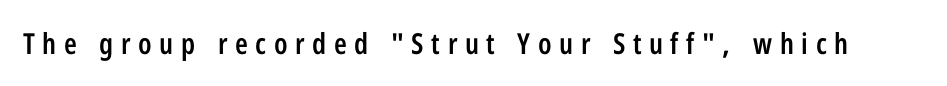
Q: Is the text bold? A: Semi-bold.
Q: Is the text italic (slanted)? A: No, it is upright.
Q: Is the typeface a serif or a sans-serif typeface? A: Sans-serif.
Q: Is the text underlined? A: No.
Q: Is the spacing between letters normal or unusually wide? A: Unusually wide.
Q: Width (condensed, normal, or wide)? A: Condensed.
Q: Stroke contrast? A: Low.
Q: x-height? A: Medium.
Q: Monospaced? A: No.
